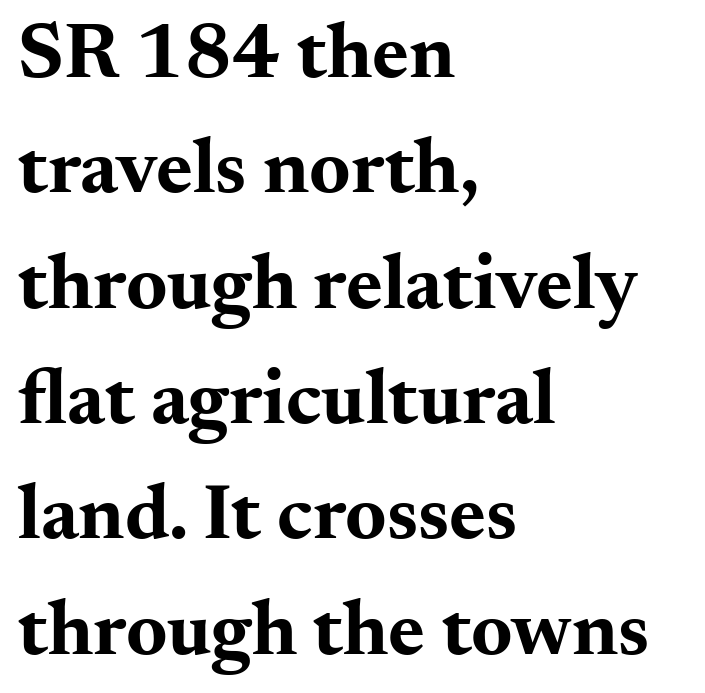
{"serif": "yes", "italic": "no", "bold": "yes", "weight": "bold", "width": "wide", "stroke_contrast": "medium", "x_height": "small", "monospaced": "no", "underline": "no", "align": "left", "line_spacing": "normal", "line_spacing_ratio": 1.46, "letter_spacing": "normal", "letter_spacing_em": 0.0, "glyph_px": 79}
